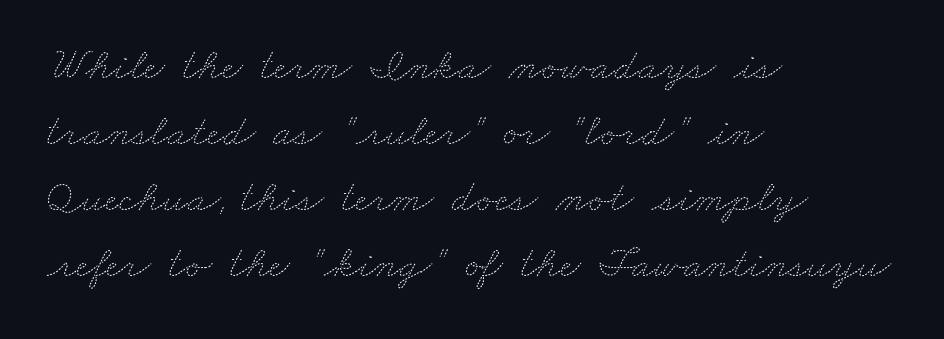
Q: Is the text bold? A: No.
Q: Is the text underlined? A: No.
Q: How is the paragraph aligned? A: Left-aligned.
Q: Is the spacing between letters normal or unusually wide? A: Normal.
Q: Is the spacing between lines tight, normal or loose? A: Normal.
Q: Width (condensed, normal, or wide)? A: Wide.
Q: Stroke contrast? A: Medium.
Q: x-height? A: Small.
Q: Monospaced? A: No.
